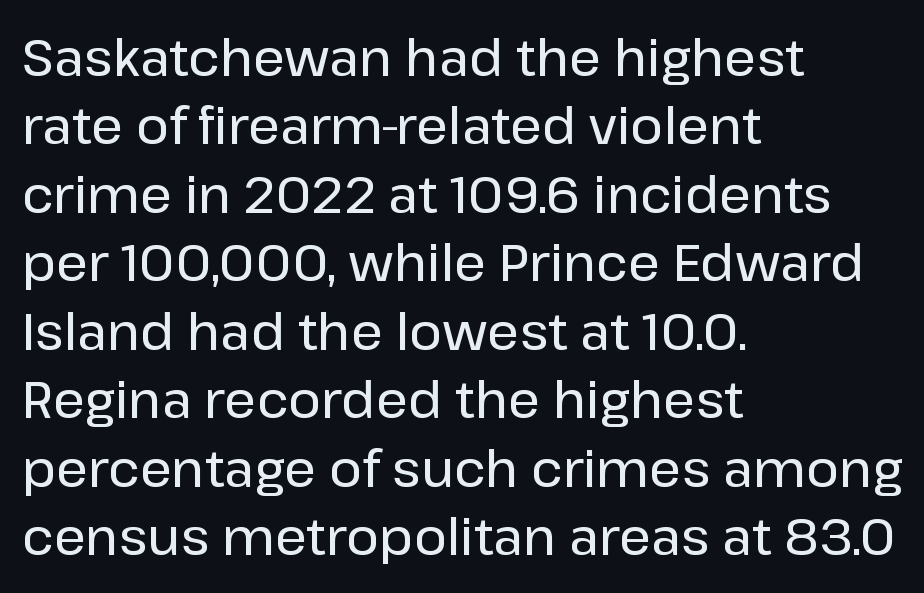
{"serif": "no", "italic": "no", "width": "normal", "stroke_contrast": "low", "x_height": "medium", "monospaced": "no", "underline": "no", "align": "left", "line_spacing": "normal", "line_spacing_ratio": 1.37, "letter_spacing": "normal", "letter_spacing_em": 0.0, "glyph_px": 50}
